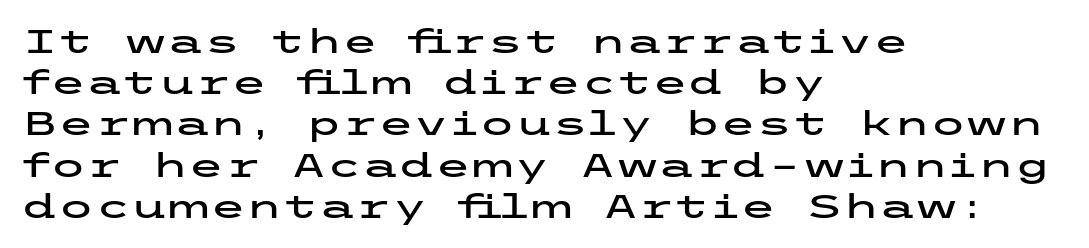
Q: Is the text italic (slanted)? A: No, it is upright.
Q: Is the typeface a serif or a sans-serif typeface? A: Sans-serif.
Q: Is the text underlined? A: No.
Q: How is the paragraph aligned? A: Left-aligned.
Q: Is the spacing between letters normal or unusually wide? A: Normal.
Q: Is the spacing between lines tight, normal or loose? A: Normal.
Q: Width (condensed, normal, or wide)? A: Wide.
Q: Stroke contrast? A: Low.
Q: x-height? A: Medium.
